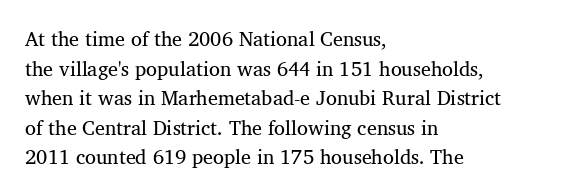
{"italic": "no", "bold": "no", "underline": "no", "align": "left", "line_spacing": "normal", "line_spacing_ratio": 1.48, "letter_spacing": "normal", "letter_spacing_em": 0.0, "glyph_px": 20}
